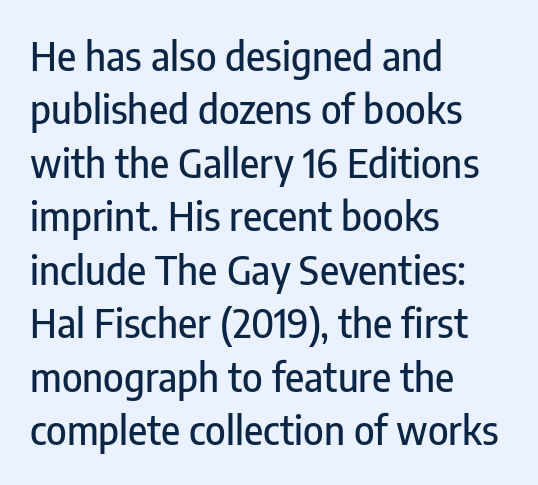
{"serif": "no", "italic": "no", "width": "condensed", "stroke_contrast": "low", "x_height": "medium", "monospaced": "no", "underline": "no", "align": "left", "line_spacing": "normal", "line_spacing_ratio": 1.37, "letter_spacing": "normal", "letter_spacing_em": 0.0, "glyph_px": 39}
